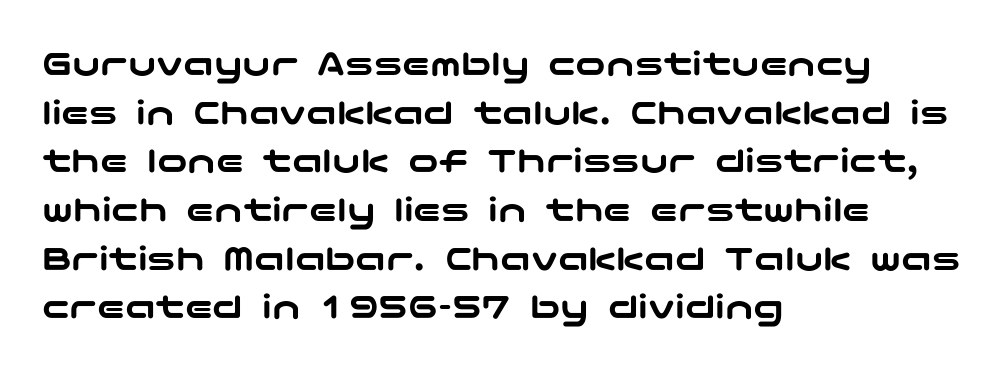
Q: Is the text italic (slanted)? A: No, it is upright.
Q: Is the typeface a serif or a sans-serif typeface? A: Sans-serif.
Q: Is the text underlined? A: No.
Q: How is the paragraph aligned? A: Left-aligned.
Q: Is the spacing between letters normal or unusually wide? A: Normal.
Q: Is the spacing between lines tight, normal or loose? A: Normal.
Q: Width (condensed, normal, or wide)? A: Wide.
Q: Stroke contrast? A: Low.
Q: x-height? A: Medium.
